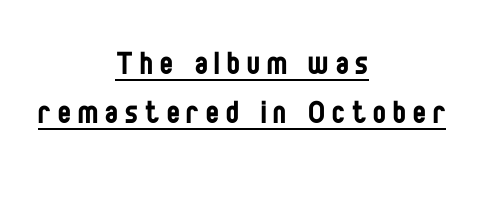
The image shows 38 px regular-weight, condensed sans-serif type, upright; set centered, normal line spacing (1.3x), underlined; low stroke contrast and a large x-height.
